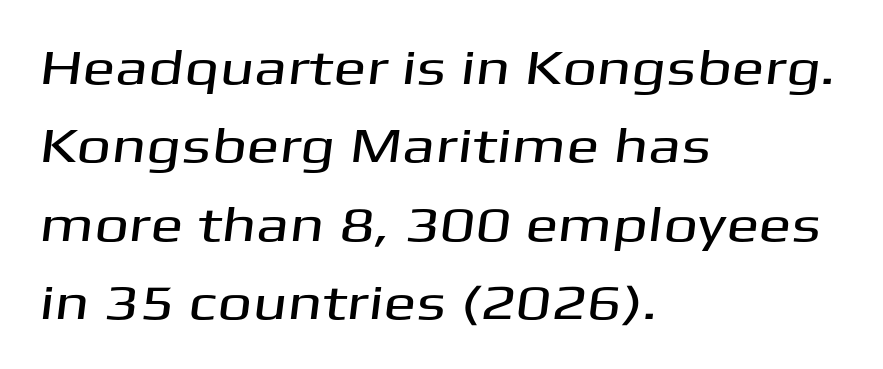
{"serif": "no", "width": "wide", "stroke_contrast": "medium", "x_height": "medium", "monospaced": "no", "underline": "no", "align": "left", "line_spacing": "normal", "line_spacing_ratio": 1.6, "letter_spacing": "normal", "letter_spacing_em": 0.0, "glyph_px": 49}
